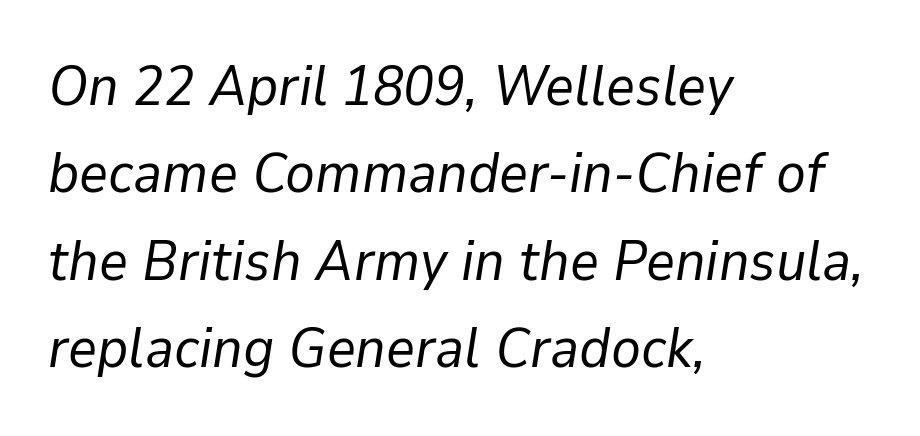
The image shows 56 px regular-weight type, italic (leaning right); set left-aligned, normal line spacing (1.56x), normal letter spacing, not underlined; low stroke contrast and a medium x-height.
